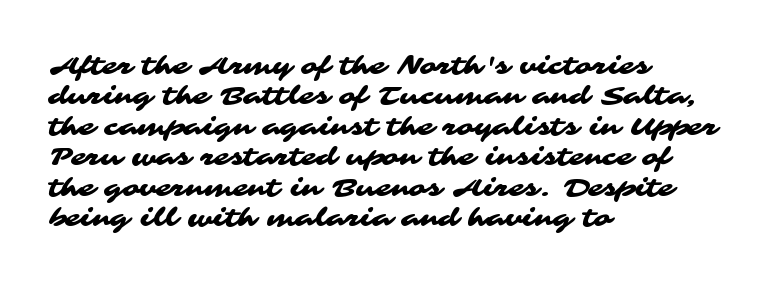
Caption: standard tracking, unaltered. Layout note: lines flush left. Beneath every word, the page is bare.
